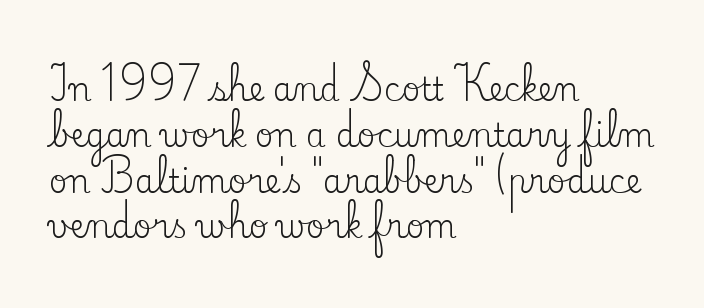
{"italic": "no", "bold": "no", "weight": "regular", "width": "normal", "stroke_contrast": "low", "x_height": "small", "monospaced": "no", "underline": "no", "align": "left", "line_spacing": "normal", "line_spacing_ratio": 1.43, "letter_spacing": "normal", "letter_spacing_em": 0.0, "glyph_px": 32}
